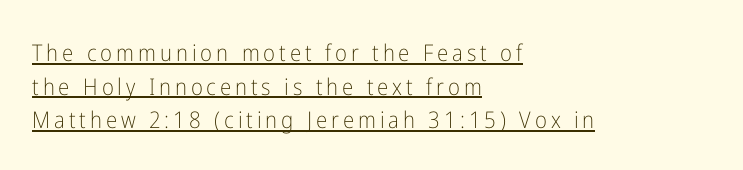
Q: Is the text bold? A: No.
Q: Is the text italic (slanted)? A: No, it is upright.
Q: Is the text underlined? A: Yes.
Q: How is the paragraph aligned? A: Left-aligned.
Q: Is the spacing between lines tight, normal or loose? A: Normal.
